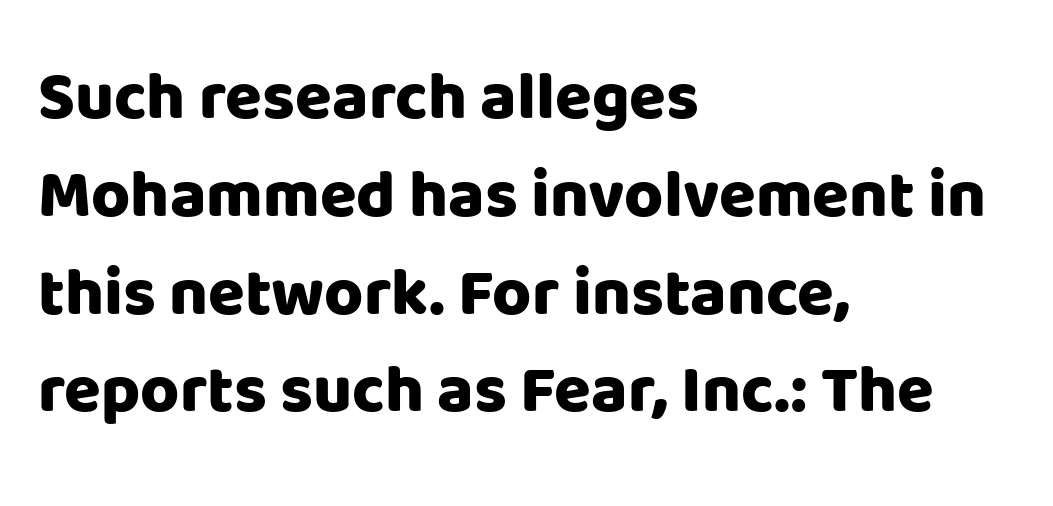
Glyph-to-glyph distance matches everyday printed text. Just letters on the line, the space beneath them empty. The line-height multiplier appears to be the usual default. Does the type have serifs? No, each stem ends abruptly. This sample uses an upright cut, with every glyph sitting square on the baseline.
